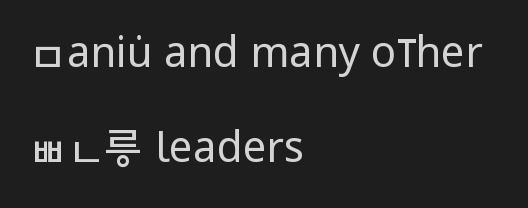
The leading is generous, giving the passage an open texture. The strip under each line holds only bare page. The face used here is a sans, in the tradition of grotesques and geometrics. Characters follow at the spacing the type designer built in. Vertical stems look standard width or narrower in stroke.
